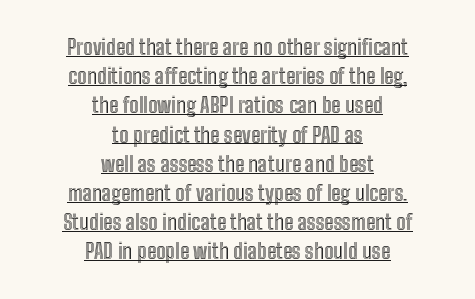
Q: Is the text italic (slanted)? A: No, it is upright.
Q: Is the text underlined? A: Yes.
Q: How is the paragraph aligned? A: Centered.
Q: Is the spacing between letters normal or unusually wide? A: Normal.
Q: Is the spacing between lines tight, normal or loose? A: Normal.
